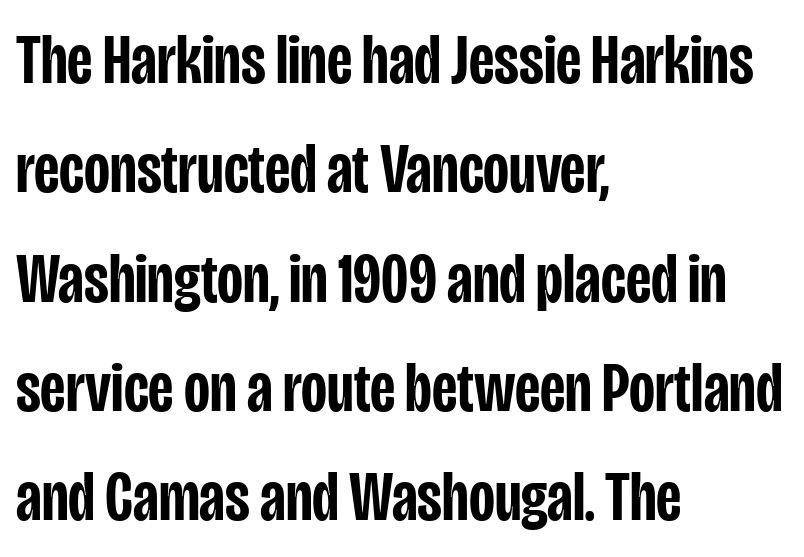
The image shows 71 px semibold, condensed sans-serif type, upright; set left-aligned, normal line spacing (1.54x), normal letter spacing, not underlined; low stroke contrast and a large x-height.
